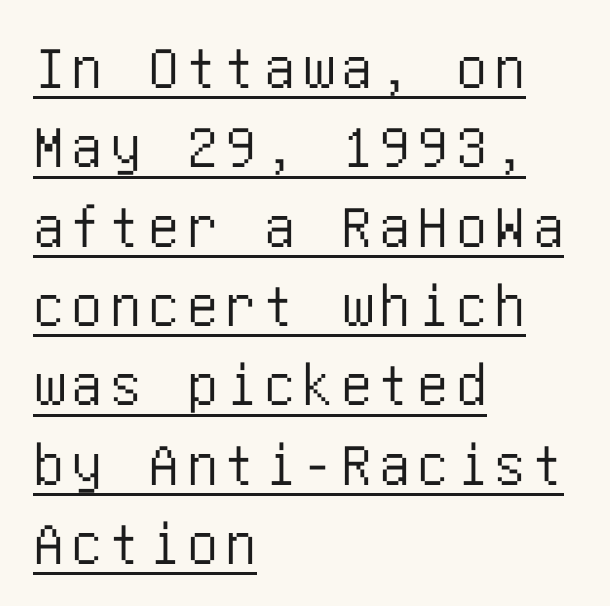
The image shows 62 px condensed sans-serif type, upright; set left-aligned, normal line spacing (1.28x), underlined; low stroke contrast and a large x-height.
